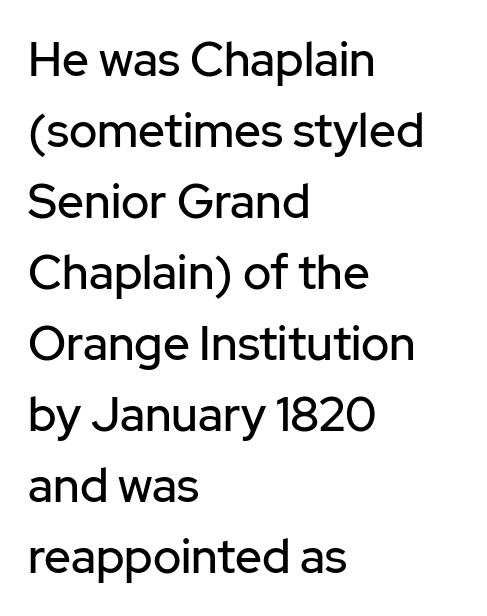
{"serif": "no", "italic": "no", "width": "normal", "stroke_contrast": "low", "x_height": "medium", "monospaced": "no", "underline": "no", "align": "left", "line_spacing": "normal", "line_spacing_ratio": 1.51, "letter_spacing": "normal", "letter_spacing_em": 0.0, "glyph_px": 47}
